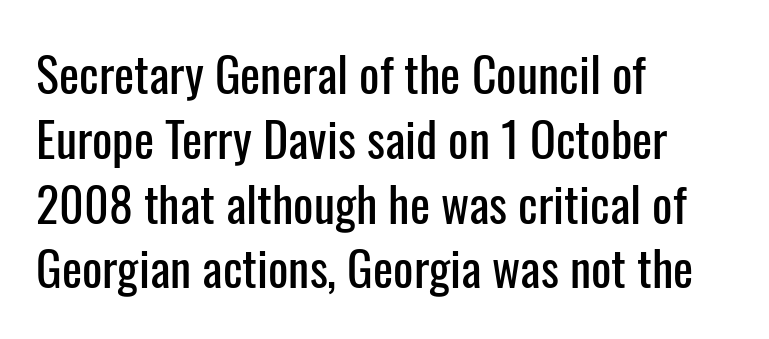
Q: Is the text italic (slanted)? A: No, it is upright.
Q: Is the typeface a serif or a sans-serif typeface? A: Sans-serif.
Q: Is the text underlined? A: No.
Q: How is the paragraph aligned? A: Left-aligned.
Q: Is the spacing between letters normal or unusually wide? A: Normal.
Q: Is the spacing between lines tight, normal or loose? A: Normal.
Q: Width (condensed, normal, or wide)? A: Condensed.
Q: Stroke contrast? A: Low.
Q: x-height? A: Medium.
Q: Monospaced? A: No.
